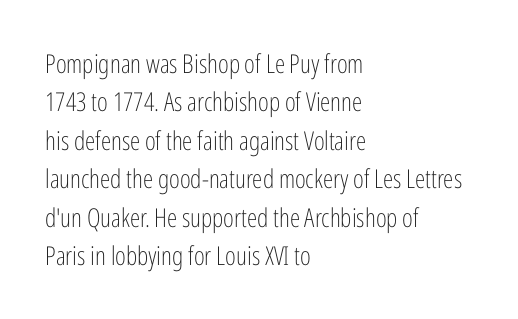
{"italic": "no", "bold": "no", "underline": "no", "align": "left", "line_spacing": "normal", "line_spacing_ratio": 1.48, "letter_spacing": "normal", "letter_spacing_em": 0.0, "glyph_px": 26}
